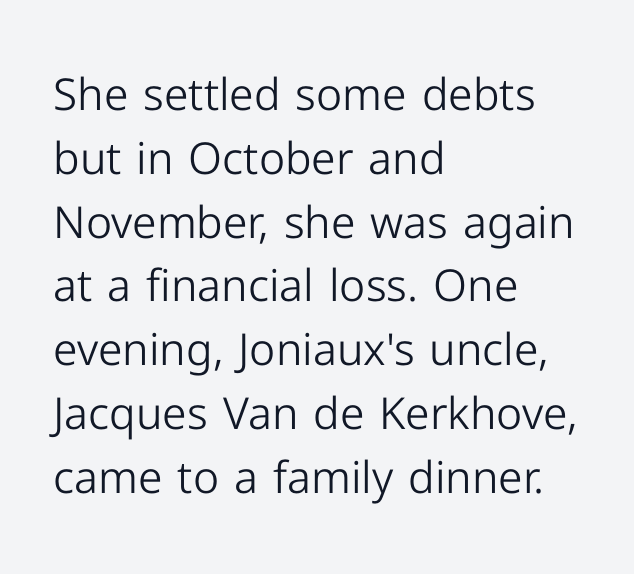
Q: Is the text bold? A: No.
Q: Is the text italic (slanted)? A: No, it is upright.
Q: Is the typeface a serif or a sans-serif typeface? A: Sans-serif.
Q: Is the text underlined? A: No.
Q: How is the paragraph aligned? A: Left-aligned.
Q: Is the spacing between letters normal or unusually wide? A: Normal.
Q: Is the spacing between lines tight, normal or loose? A: Normal.
Q: Width (condensed, normal, or wide)? A: Normal.
Q: Stroke contrast? A: Low.
Q: x-height? A: Medium.
Q: Monospaced? A: No.
